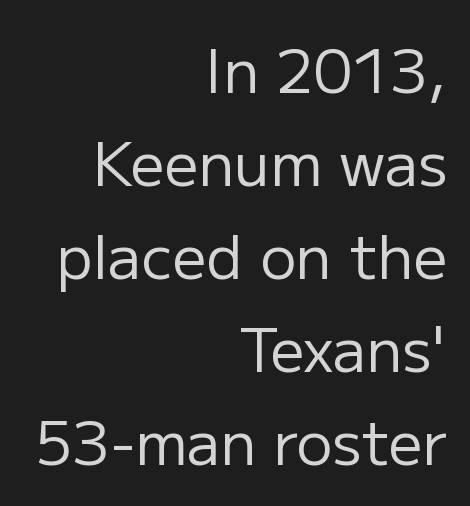
The rag falls on the left side of this text block. The face used here is a sans, in the tradition of grotesques and geometrics. You could not count columns in this text — the font is proportionally spaced. The rows are spaced the way most documents space them. The horizontal fit of the characters is conventional and even.
